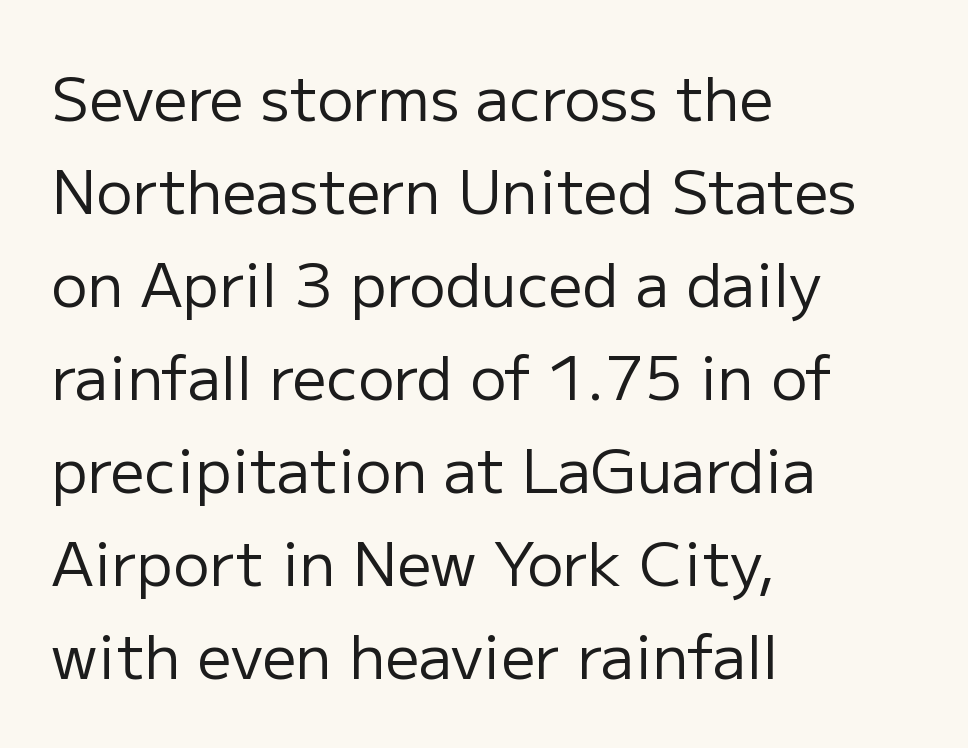
Q: Is the text bold? A: No.
Q: Is the text italic (slanted)? A: No, it is upright.
Q: Is the typeface a serif or a sans-serif typeface? A: Sans-serif.
Q: Is the text underlined? A: No.
Q: How is the paragraph aligned? A: Left-aligned.
Q: Is the spacing between letters normal or unusually wide? A: Normal.
Q: Is the spacing between lines tight, normal or loose? A: Normal.
Q: Width (condensed, normal, or wide)? A: Normal.
Q: Stroke contrast? A: Low.
Q: x-height? A: Medium.
Q: Monospaced? A: No.
